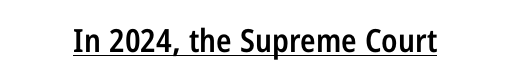
The image shows 32 px semibold, condensed sans-serif type, upright; set normal letter spacing, underlined; low stroke contrast and a medium x-height.
